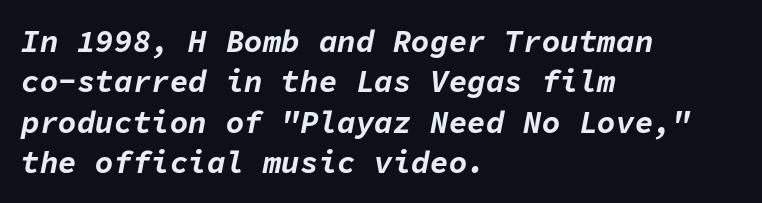
Q: Is the text bold? A: Yes.
Q: Is the text italic (slanted)? A: Yes, it leans right by about 11 degrees.
Q: Is the text underlined? A: No.
Q: How is the paragraph aligned? A: Left-aligned.
Q: Is the spacing between letters normal or unusually wide? A: Normal.
Q: Is the spacing between lines tight, normal or loose? A: Normal.
Q: Width (condensed, normal, or wide)? A: Normal.
Q: Stroke contrast? A: Low.
Q: x-height? A: Medium.
Q: Monospaced? A: Yes.
